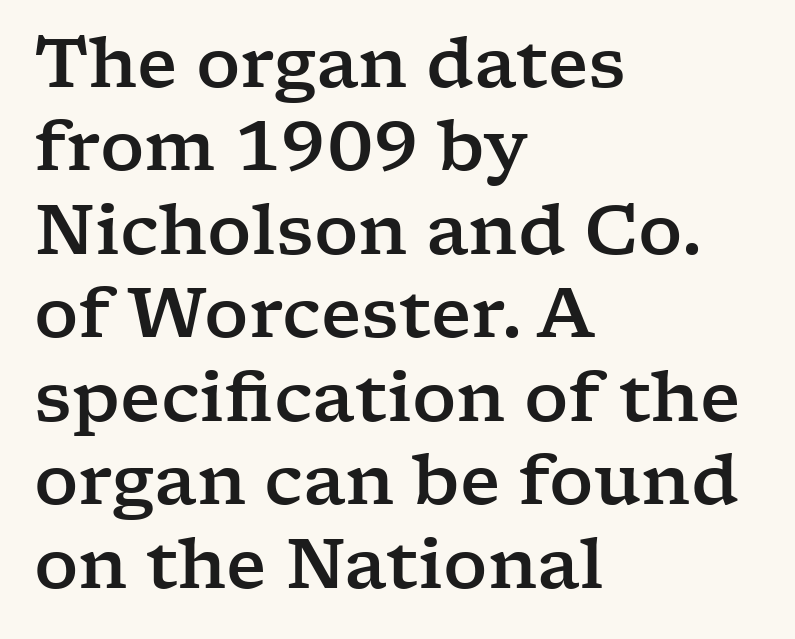
These lines are rendered in a variable-pitch font. This is roman type, the default non-slanted kind. Where is the straight margin? On the left. The foot of each line stays bare and open. This sample uses plain, unmodified letter spacing.
